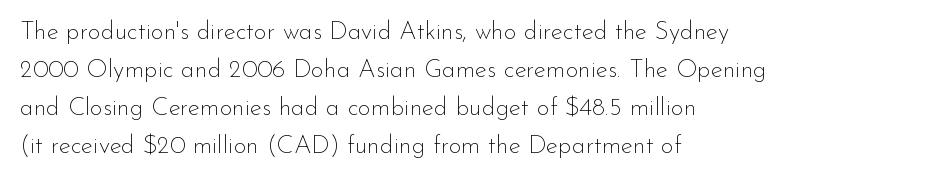
The image shows 25 px text type, upright; set left-aligned, normal line spacing (1.52x), normal letter spacing, not underlined.
